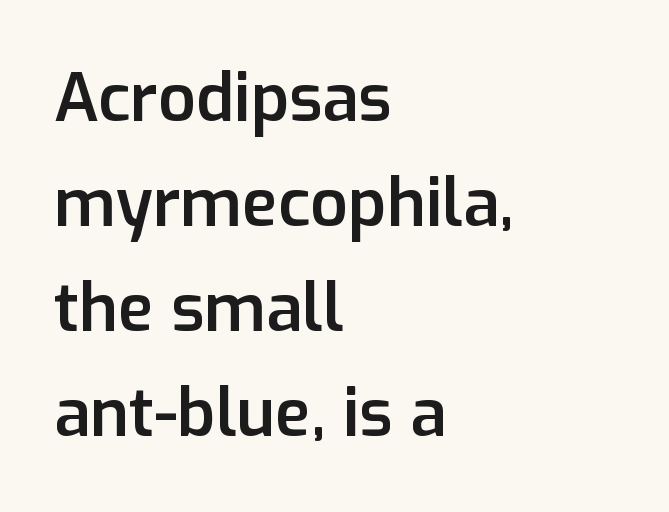
Q: Is the text bold? A: Semi-bold.
Q: Is the text italic (slanted)? A: No, it is upright.
Q: Is the typeface a serif or a sans-serif typeface? A: Sans-serif.
Q: Is the text underlined? A: No.
Q: How is the paragraph aligned? A: Left-aligned.
Q: Is the spacing between letters normal or unusually wide? A: Normal.
Q: Is the spacing between lines tight, normal or loose? A: Normal.
Q: Width (condensed, normal, or wide)? A: Normal.
Q: Stroke contrast? A: Low.
Q: x-height? A: Medium.
Q: Monospaced? A: No.
